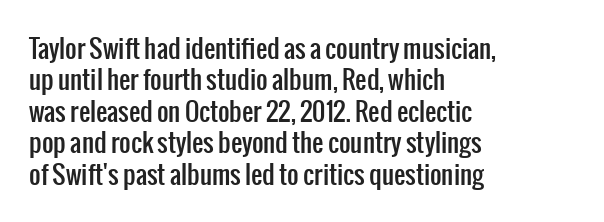
Q: Is the text italic (slanted)? A: No, it is upright.
Q: Is the text underlined? A: No.
Q: How is the paragraph aligned? A: Left-aligned.
Q: Is the spacing between letters normal or unusually wide? A: Normal.
Q: Is the spacing between lines tight, normal or loose? A: Normal.
